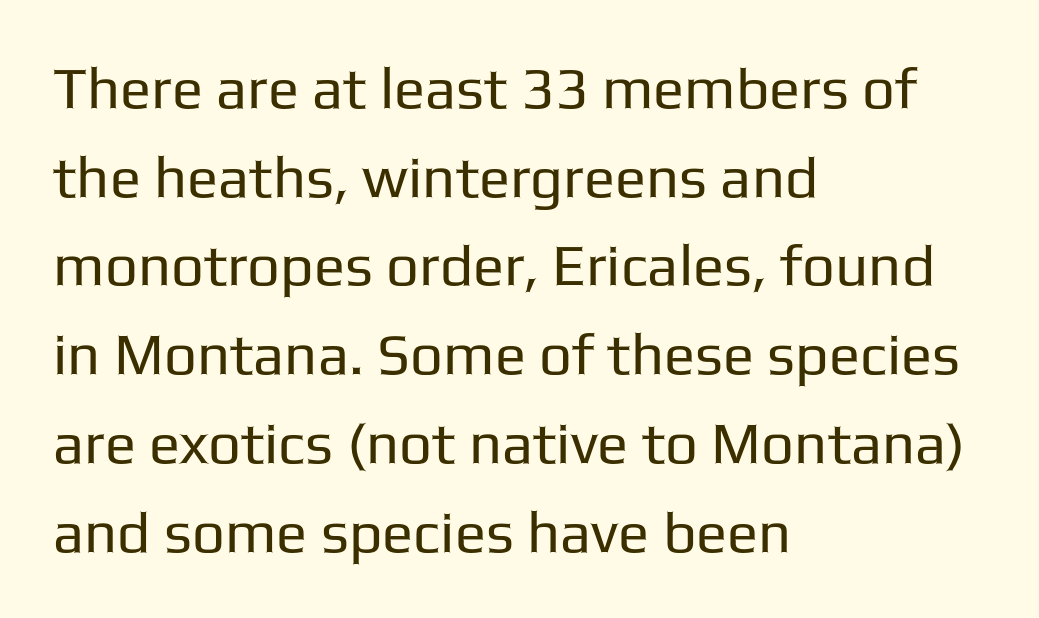
The image shows 58 px regular-weight sans-serif type, upright; set left-aligned, normal line spacing (1.53x), normal letter spacing, not underlined; low stroke contrast and a medium x-height.
